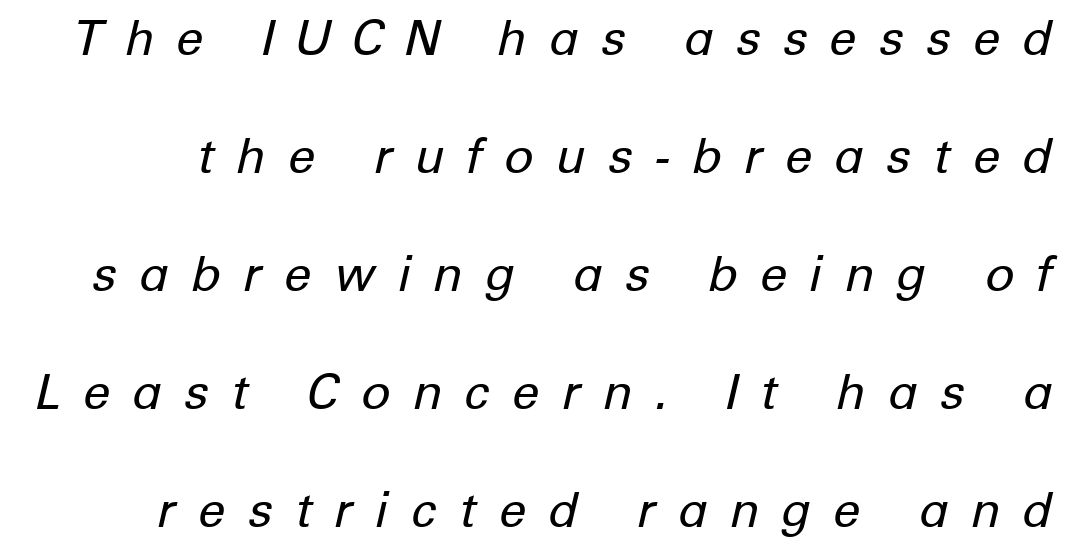
Each new line begins a long way beneath the previous one. Has an underline been added? It has not. Italic? Definitely — the glyphs are oblique. Nothing heavy about these letters — not bold at all. Each word looks stretched out because of the extra space between its letters.
